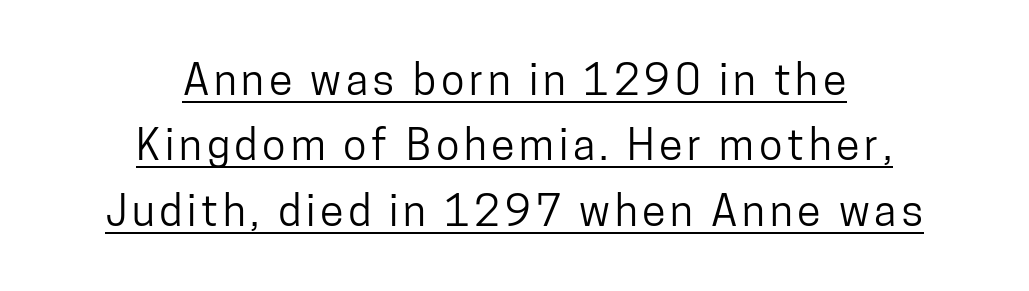
The designer went with a sans here, leaving each stem footless. Is there much room between lines? A standard amount, neither cramped nor airy. The face used here is proportionally spaced, like ordinary book or web type. The face used here appears with an underline applied.
